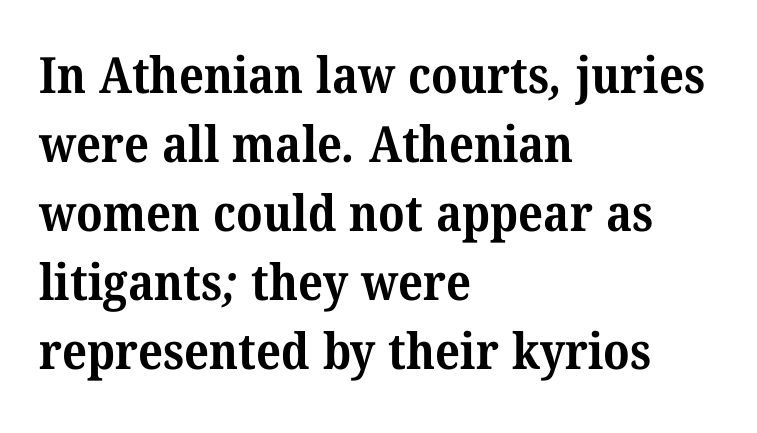
Q: Is the text bold? A: Yes.
Q: Is the typeface a serif or a sans-serif typeface? A: Serif.
Q: Is the text underlined? A: No.
Q: How is the paragraph aligned? A: Left-aligned.
Q: Is the spacing between letters normal or unusually wide? A: Normal.
Q: Is the spacing between lines tight, normal or loose? A: Normal.
Q: Width (condensed, normal, or wide)? A: Normal.
Q: Stroke contrast? A: Medium.
Q: x-height? A: Medium.
Q: Monospaced? A: No.
